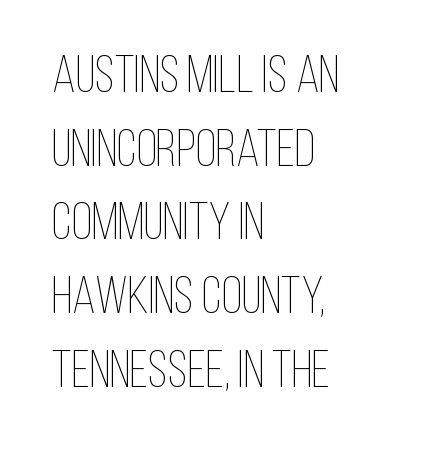
The image shows 53 px thin, condensed type, upright; set left-aligned, normal line spacing (1.39x), normal letter spacing, not underlined; low stroke contrast and a large x-height.
